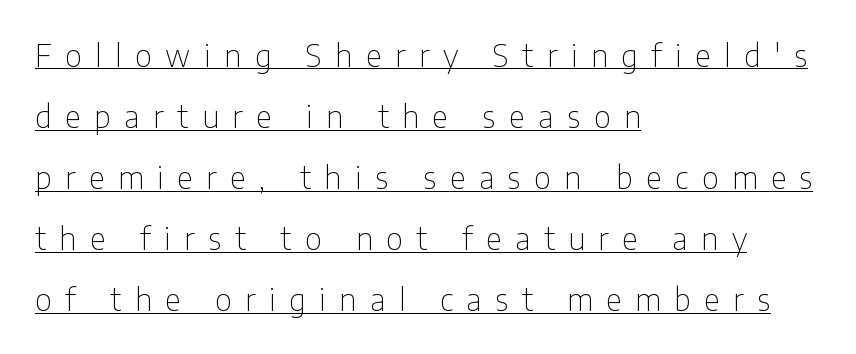
Q: Is the text bold? A: No.
Q: Is the text italic (slanted)? A: No, it is upright.
Q: Is the typeface a serif or a sans-serif typeface? A: Sans-serif.
Q: Is the text underlined? A: Yes.
Q: How is the paragraph aligned? A: Left-aligned.
Q: Is the spacing between letters normal or unusually wide? A: Unusually wide.
Q: Is the spacing between lines tight, normal or loose? A: Loose.
Q: Width (condensed, normal, or wide)? A: Condensed.
Q: Stroke contrast? A: Low.
Q: x-height? A: Medium.
Q: Monospaced? A: No.
